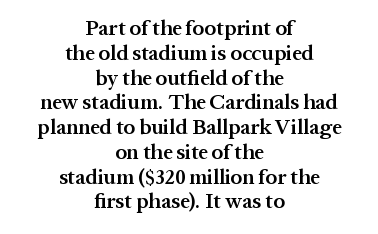
{"italic": "no", "bold": "semi", "underline": "no", "align": "center", "line_spacing_ratio": 1.18, "letter_spacing": "normal", "letter_spacing_em": 0.0, "glyph_px": 21}
